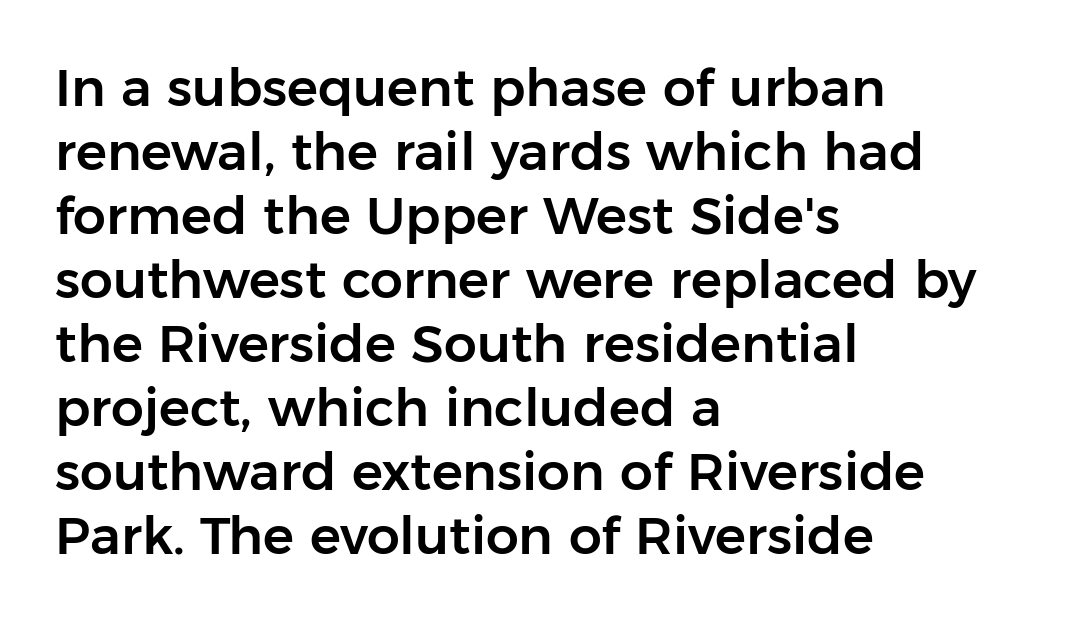
This is sans-serif lettering, the kind often seen on screens and signage. Caption: multi-line text, flush left, ragged right. No word sits above an underline. Posture: straight, roman, zero tilt. The face used here is proportionally spaced, like ordinary book or web type. Letter spacing: default.
